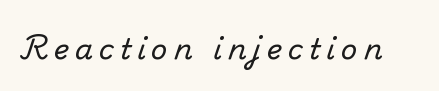
The image shows 29 px serif type; set unusually wide letter spacing (+0.2 em), not underlined; medium stroke contrast and a small x-height.
